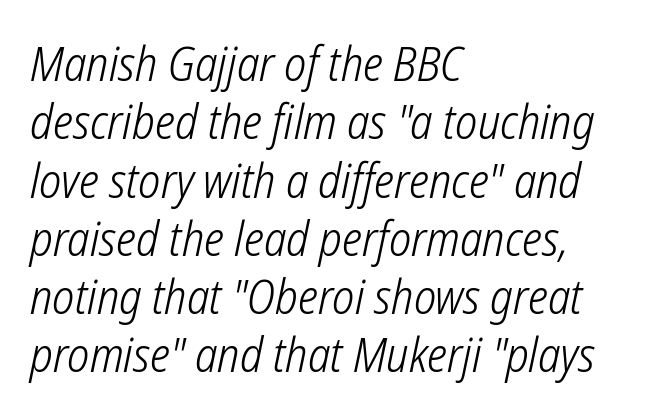
{"serif": "no", "bold": "no", "weight": "light", "width": "condensed", "stroke_contrast": "low", "x_height": "medium", "monospaced": "no", "underline": "no", "align": "left", "line_spacing_ratio": 1.24, "letter_spacing": "normal", "letter_spacing_em": 0.0, "glyph_px": 47}
